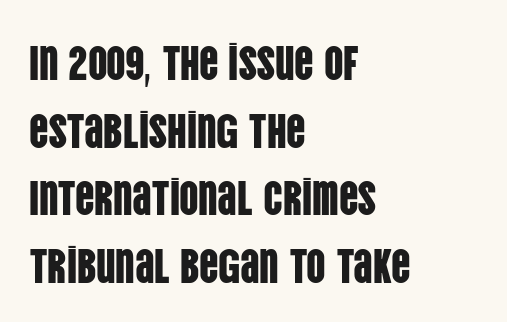
Q: Is the text italic (slanted)? A: No, it is upright.
Q: Is the typeface a serif or a sans-serif typeface? A: Sans-serif.
Q: Is the text underlined? A: No.
Q: How is the paragraph aligned? A: Left-aligned.
Q: Is the spacing between letters normal or unusually wide? A: Normal.
Q: Is the spacing between lines tight, normal or loose? A: Normal.
Q: Width (condensed, normal, or wide)? A: Condensed.
Q: Stroke contrast? A: Low.
Q: x-height? A: Large.
Q: Monospaced? A: No.
